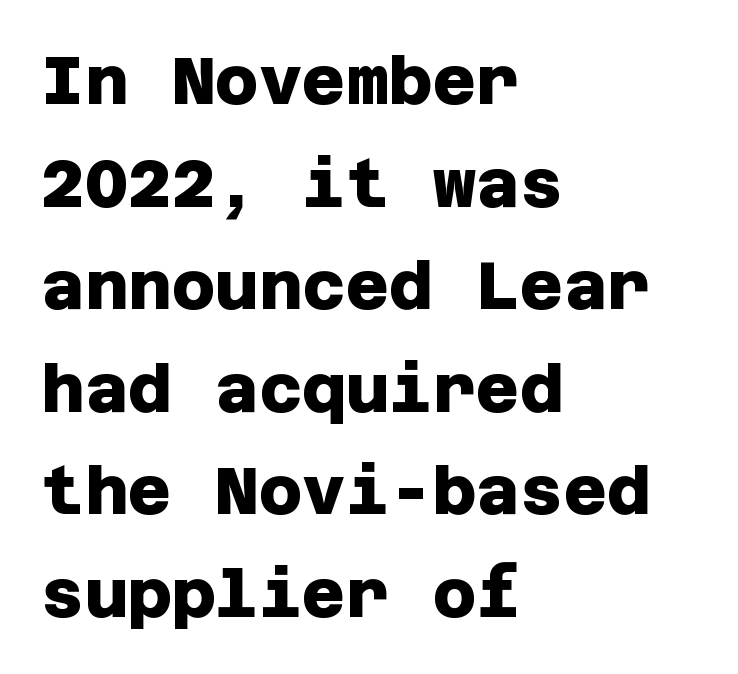
Q: Is the text bold? A: Yes.
Q: Is the typeface a serif or a sans-serif typeface? A: Sans-serif.
Q: Is the text underlined? A: No.
Q: How is the paragraph aligned? A: Left-aligned.
Q: Is the spacing between letters normal or unusually wide? A: Normal.
Q: Is the spacing between lines tight, normal or loose? A: Normal.
Q: Width (condensed, normal, or wide)? A: Normal.
Q: Stroke contrast? A: Low.
Q: x-height? A: Large.
